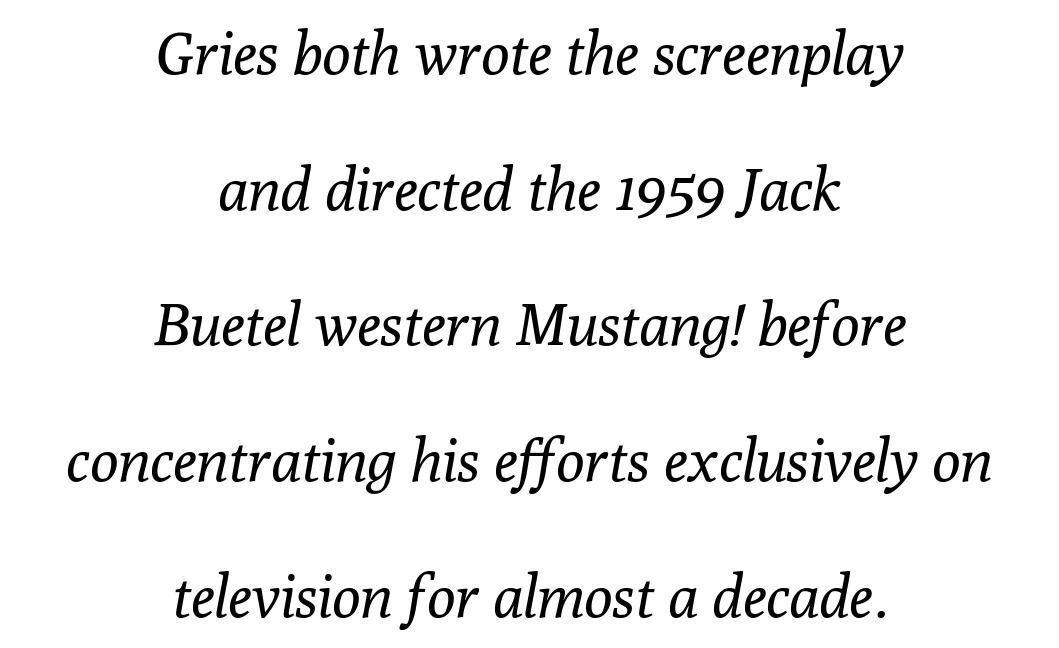
{"serif": "yes", "italic": "yes", "lean": "right", "slant_degrees": 10, "bold": "no", "weight": "regular", "width": "normal", "stroke_contrast": "low", "x_height": "medium", "monospaced": "no", "underline": "no", "align": "center", "line_spacing": "loose", "line_spacing_ratio": 2.3, "letter_spacing": "normal", "letter_spacing_em": 0.0, "glyph_px": 59}
